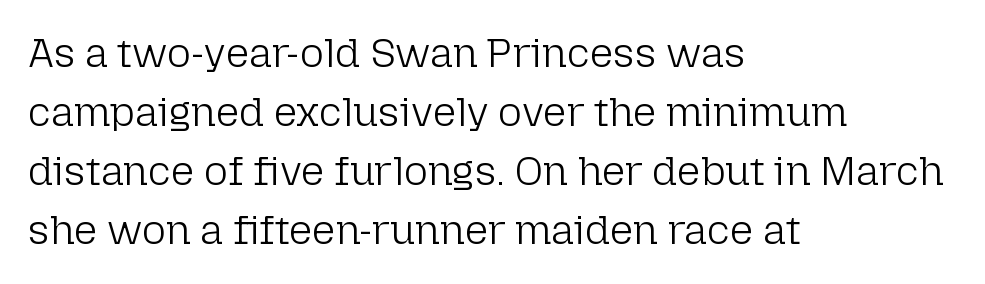
The image shows 41 px light sans-serif type, upright; set left-aligned, normal line spacing (1.44x), normal letter spacing, not underlined; low stroke contrast and a medium x-height.
